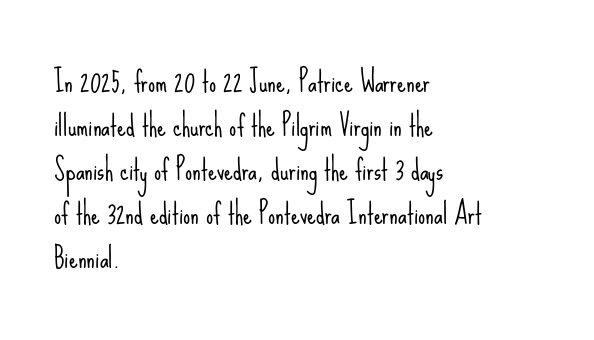
The image shows 28 px light, condensed sans-serif type, upright; set left-aligned, normal line spacing (1.57x), normal letter spacing, not underlined; low stroke contrast and a small x-height.
